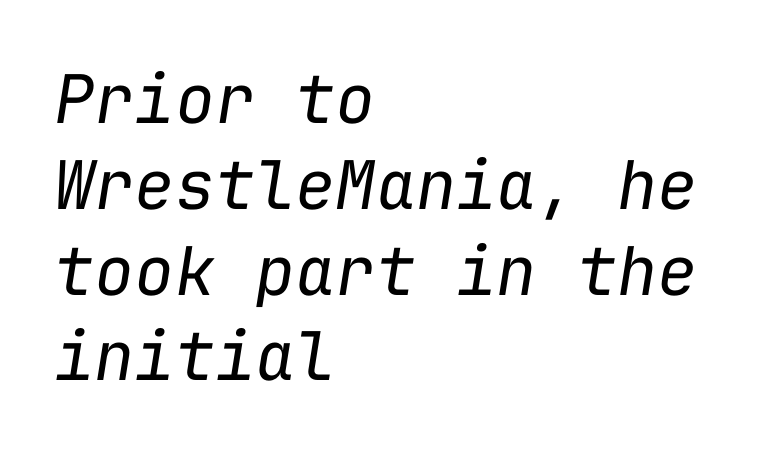
{"italic": "yes", "lean": "right", "slant_degrees": 9, "bold": "no", "weight": "regular", "width": "normal", "stroke_contrast": "low", "x_height": "medium", "monospaced": "yes", "underline": "no", "align": "left", "line_spacing": "normal", "line_spacing_ratio": 1.28, "letter_spacing": "normal", "letter_spacing_em": 0.0, "glyph_px": 67}
